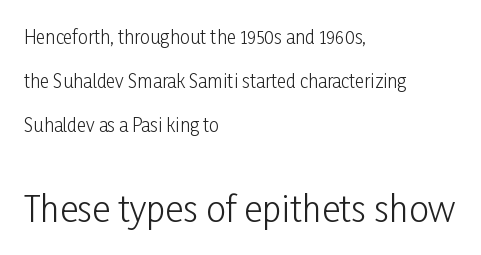
The image shows 35 px light, condensed sans-serif type, upright; set left-aligned, loose line spacing (2.44x), normal letter spacing, not underlined; the second (bottom) block is 1.94x larger; low stroke contrast and a medium x-height.
